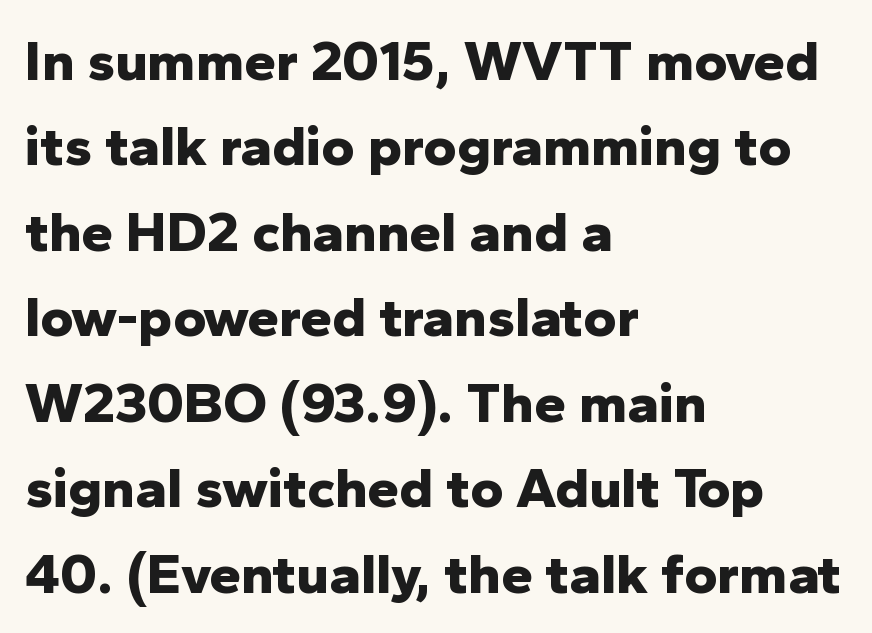
The image shows 57 px bold sans-serif type, upright; set left-aligned, normal line spacing (1.5x), normal letter spacing, not underlined; low stroke contrast and a medium x-height.
